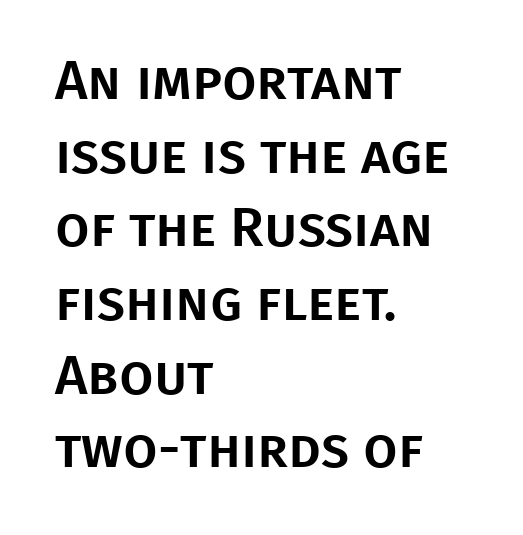
The image shows 55 px sans-serif type, upright; set left-aligned, normal line spacing (1.34x), normal letter spacing, not underlined; low stroke contrast and a large x-height.
